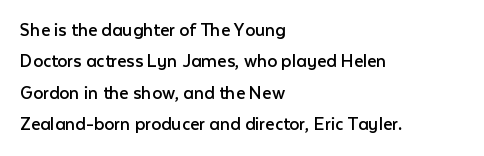
Q: Is the text bold? A: No.
Q: Is the text italic (slanted)? A: No, it is upright.
Q: Is the text underlined? A: No.
Q: How is the paragraph aligned? A: Left-aligned.
Q: Is the spacing between letters normal or unusually wide? A: Normal.
Q: Is the spacing between lines tight, normal or loose? A: Normal.
